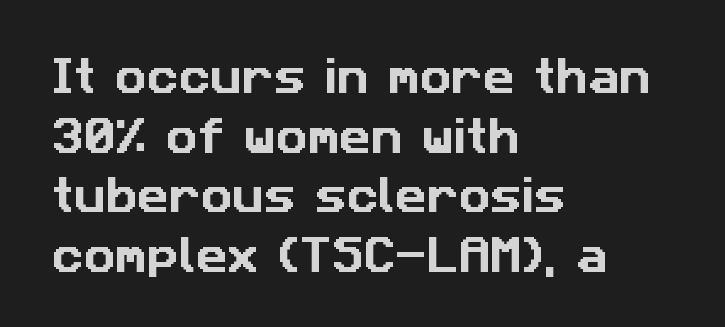
{"serif": "no", "width": "normal", "stroke_contrast": "low", "x_height": "medium", "monospaced": "no", "underline": "no", "align": "left", "line_spacing": "normal", "line_spacing_ratio": 1.53, "letter_spacing": "normal", "letter_spacing_em": 0.0, "glyph_px": 39}
